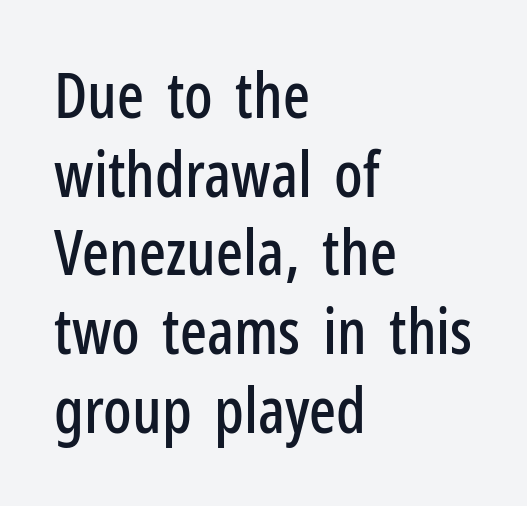
Q: Is the text italic (slanted)? A: No, it is upright.
Q: Is the typeface a serif or a sans-serif typeface? A: Sans-serif.
Q: Is the text underlined? A: No.
Q: How is the paragraph aligned? A: Left-aligned.
Q: Is the spacing between letters normal or unusually wide? A: Normal.
Q: Is the spacing between lines tight, normal or loose? A: Normal.
Q: Width (condensed, normal, or wide)? A: Condensed.
Q: Stroke contrast? A: Low.
Q: x-height? A: Medium.
Q: Monospaced? A: No.
